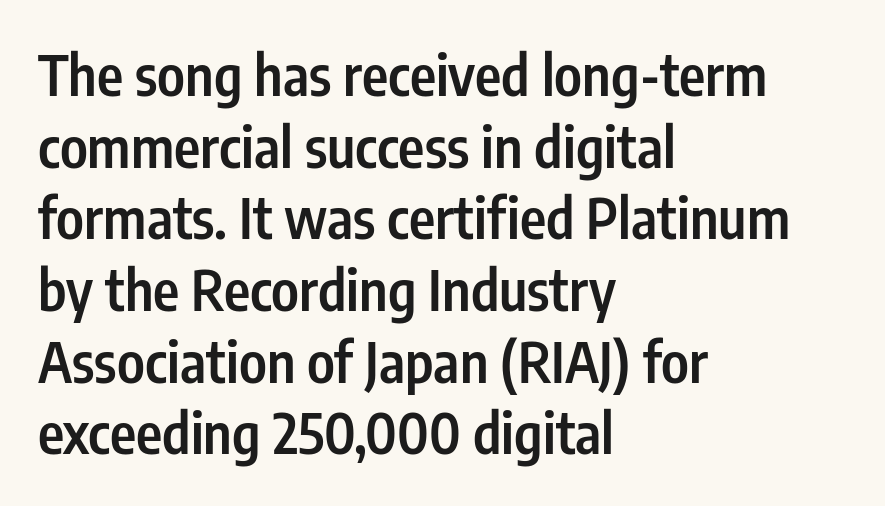
{"serif": "no", "italic": "no", "bold": "semi", "weight": "semibold", "width": "condensed", "stroke_contrast": "low", "x_height": "medium", "monospaced": "no", "underline": "no", "align": "left", "line_spacing": "normal", "line_spacing_ratio": 1.28, "letter_spacing": "normal", "letter_spacing_em": 0.0, "glyph_px": 56}
